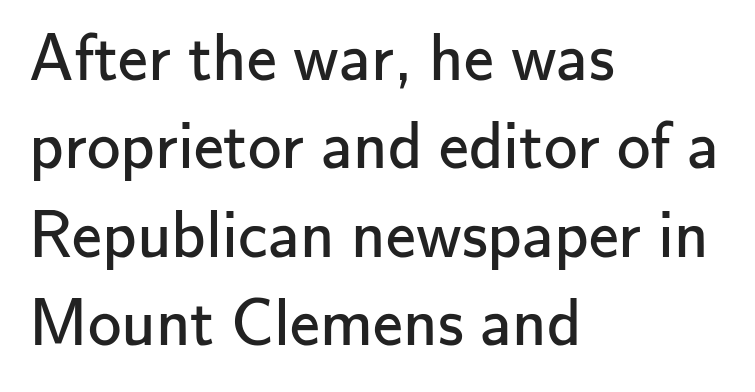
The letters advance in unequal steps, a hallmark of proportional type. Nobody touched the tracking dial on this one. Check where the strokes stop: nothing finishes them off — pure sans. The area under the type is left untouched. Is there much room between lines? A standard amount, neither cramped nor airy. Horizontally, the lines are justified to the leading edge only.
